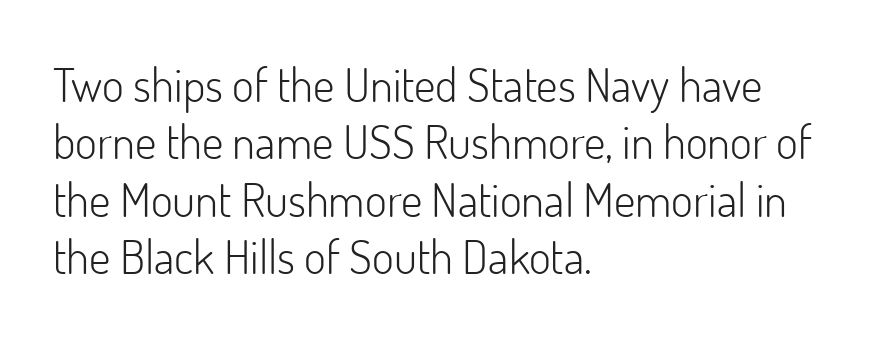
No italicization has been applied; the sample stays upright. The letterforms sit shoulder to shoulder at normal distance. Note the varied advance widths — an 'i' is clearly narrower than an 'm'. A light-to-regular cut is what we see here. Typographically, this falls in the sans-serif category.
